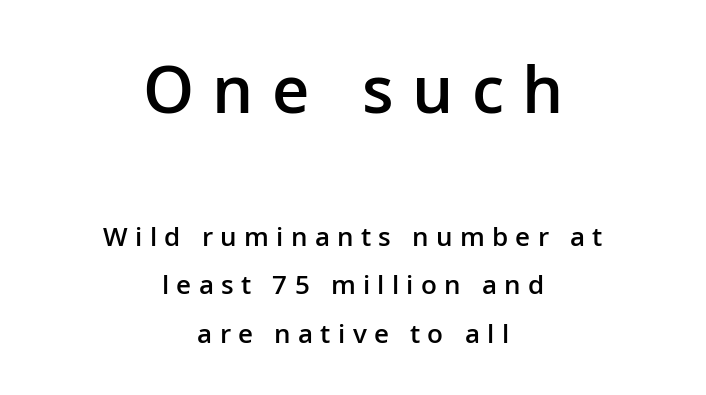
{"serif": "no", "italic": "no", "bold": "semi", "weight": "semibold", "width": "normal", "stroke_contrast": "low", "x_height": "medium", "monospaced": "no", "underline": "no", "align": "center", "line_spacing_ratio": 1.87, "letter_spacing": "wide", "letter_spacing_em": 0.28, "larger_block": "first", "size_ratio": 2.5, "glyph_px": 65}
